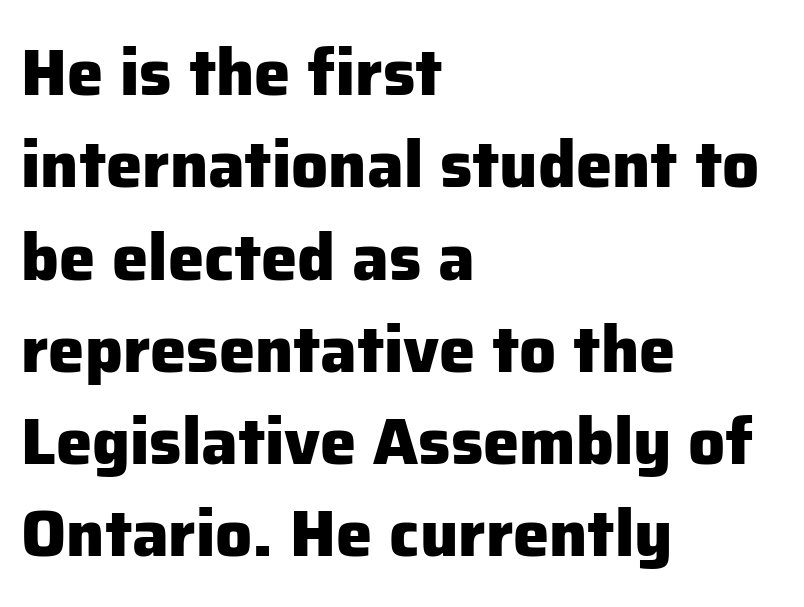
Summary of vertical rhythm: regular, with standard interline spacing. The designer went with a sans here, leaving each stem footless. Honestly, the letter spacing is just normal — you wouldn't notice it. Think of a printed novel: that variable character pitch is what you see here.
